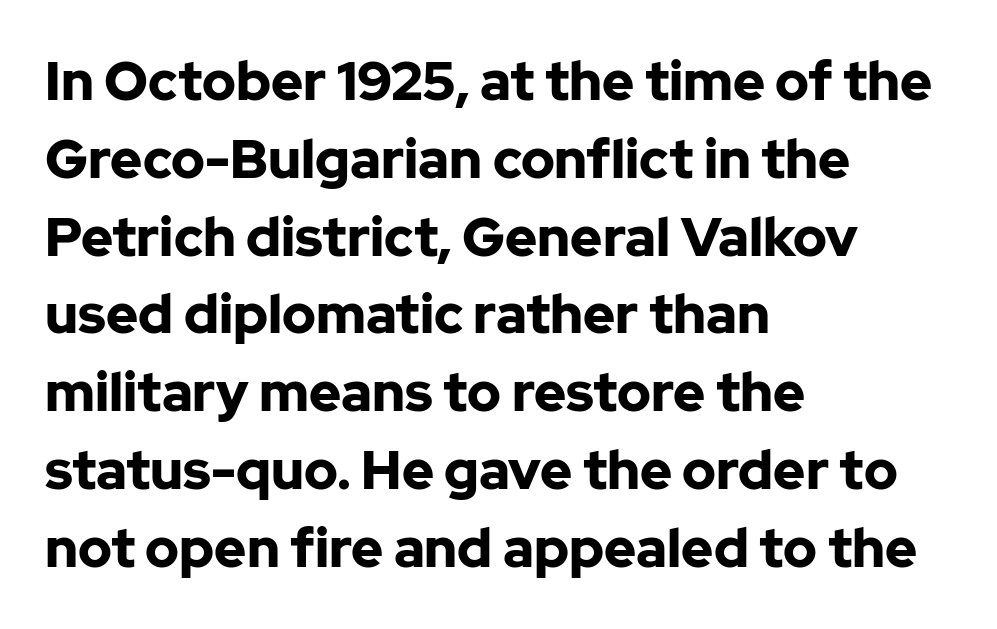
The image shows 54 px bold sans-serif type, upright; set left-aligned, normal line spacing (1.44x), normal letter spacing, not underlined; low stroke contrast and a medium x-height.
